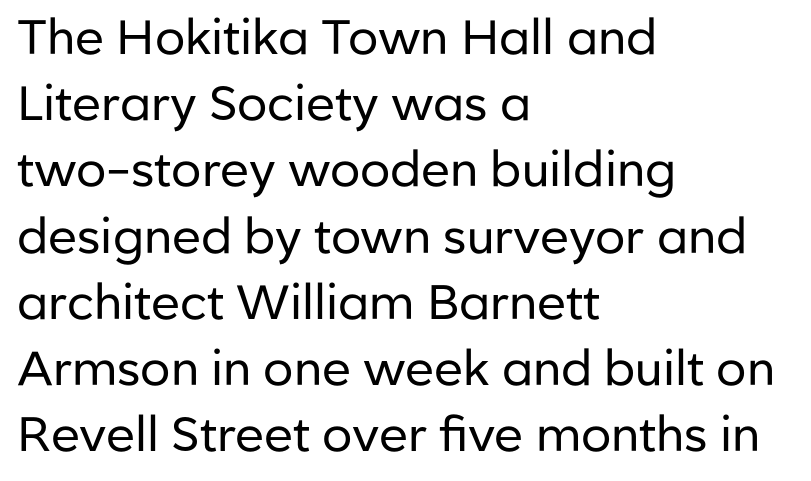
Q: Is the text bold? A: No.
Q: Is the text italic (slanted)? A: No, it is upright.
Q: Is the typeface a serif or a sans-serif typeface? A: Sans-serif.
Q: Is the text underlined? A: No.
Q: How is the paragraph aligned? A: Left-aligned.
Q: Is the spacing between letters normal or unusually wide? A: Normal.
Q: Is the spacing between lines tight, normal or loose? A: Normal.
Q: Width (condensed, normal, or wide)? A: Normal.
Q: Stroke contrast? A: Low.
Q: x-height? A: Medium.
Q: Monospaced? A: No.
